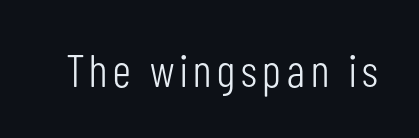
Each letter's strokes conclude bluntly, with no projecting serifs. The cut favours lightness, reaching ordinary text weight at its darkest. Clear beneath every line of the passage. Rendered with straight, roman letterforms. Do the characters align in a grid? No, the font is proportional.
